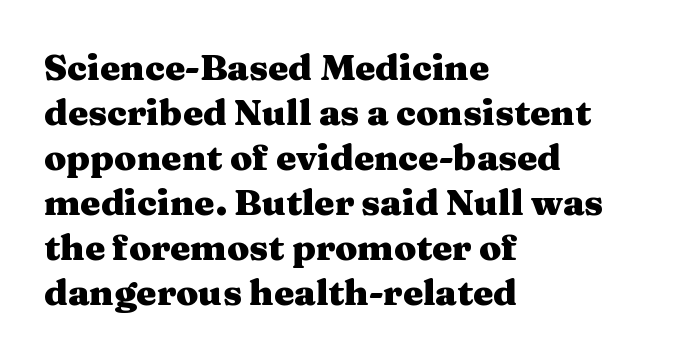
The image shows 36 px heavy, wide serif type, upright; set left-aligned, normal line spacing (1.25x), normal letter spacing, not underlined; medium stroke contrast and a medium x-height.
